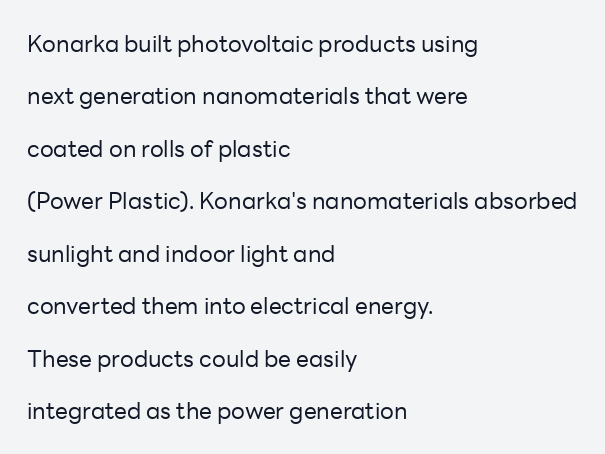
Q: Is the text bold? A: No.
Q: Is the text italic (slanted)? A: No, it is upright.
Q: Is the text underlined? A: No.
Q: How is the paragraph aligned? A: Left-aligned.
Q: Is the spacing between letters normal or unusually wide? A: Normal.
Q: Is the spacing between lines tight, normal or loose? A: Loose.
